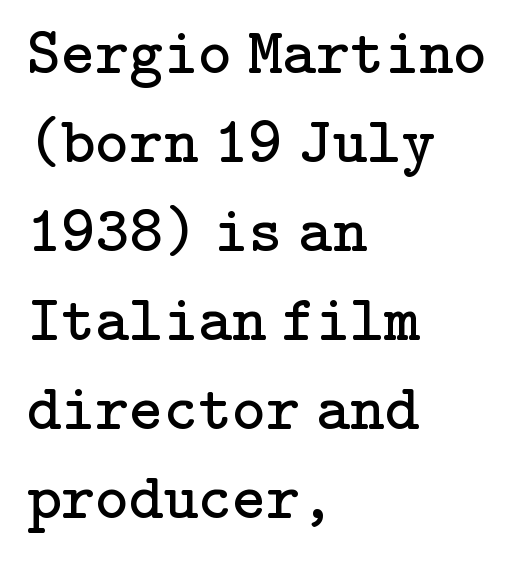
{"serif": "yes", "italic": "no", "bold": "no", "weight": "regular", "width": "normal", "stroke_contrast": "low", "x_height": "medium", "underline": "no", "align": "left", "line_spacing": "normal", "line_spacing_ratio": 1.37, "letter_spacing": "normal", "letter_spacing_em": 0.0, "glyph_px": 65}
